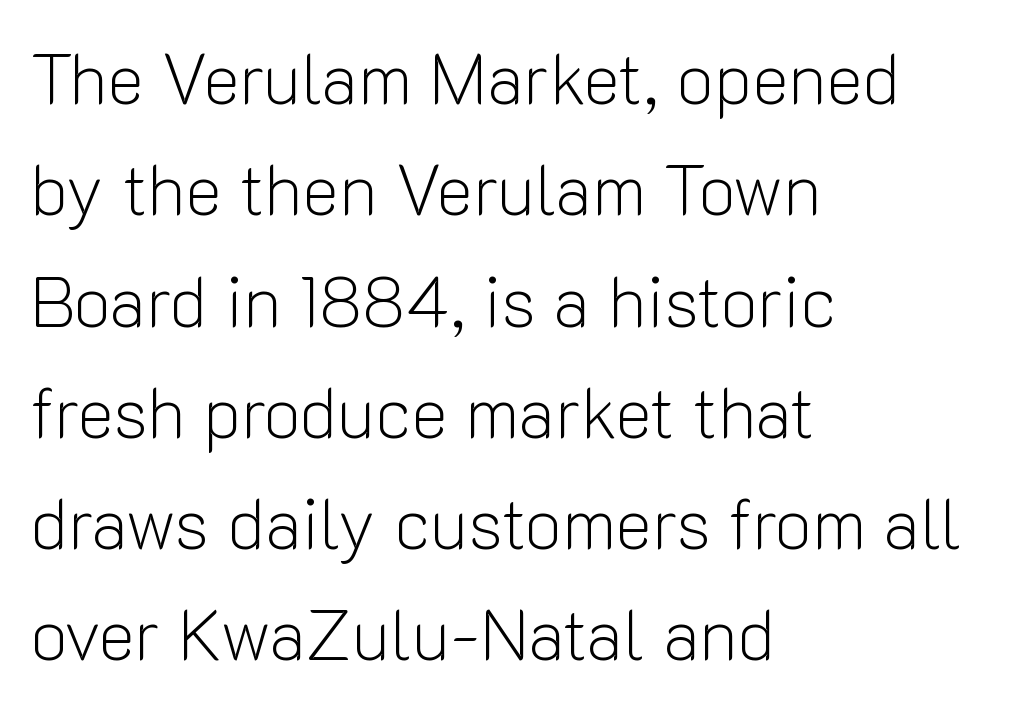
Italic? Not at all — the glyphs are vertical. Default kerning and tracking; the words read as compact shapes. In terms of letterform style, serifs are entirely absent. Vertically, the passage feels balanced, rows spaced as you'd expect. A student would call this left alignment; a typographer would say flush left, rag right. The rendering uses natural spacing where letterforms have individual widths.
